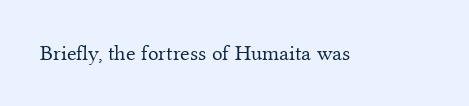
The image shows 22 px text type, upright; set normal letter spacing, not underlined.
